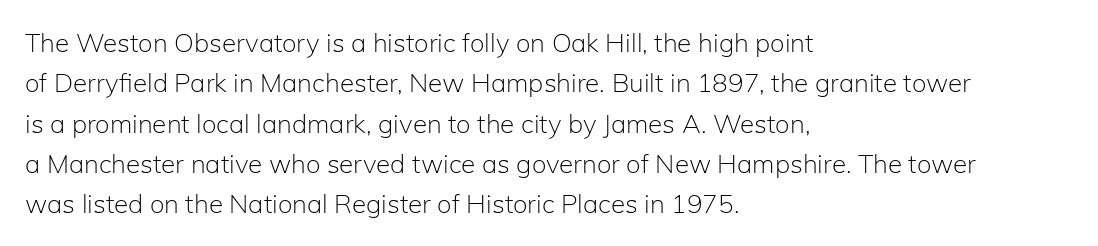
Check the space under the baseline: it is left empty. The type sits square on the baseline with zero lean. Line spacing here is normal. Casual observation: everything's shoved over to the left. Honestly, the letter spacing is just normal — you wouldn't notice it.
